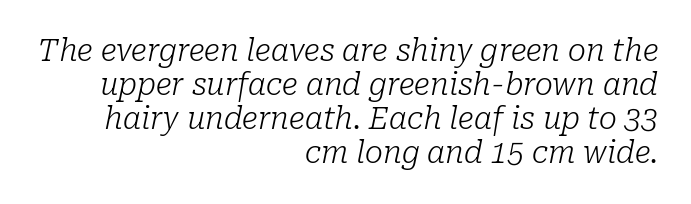
The letters advance in unequal steps, a hallmark of proportional type. These lines keep a tight, regular rhythm from letter to letter. The line-height multiplier appears low, near solid setting. This sample uses a serif face. A typesetter would mark this as italic. These lines are set flush right with a ragged left edge.
